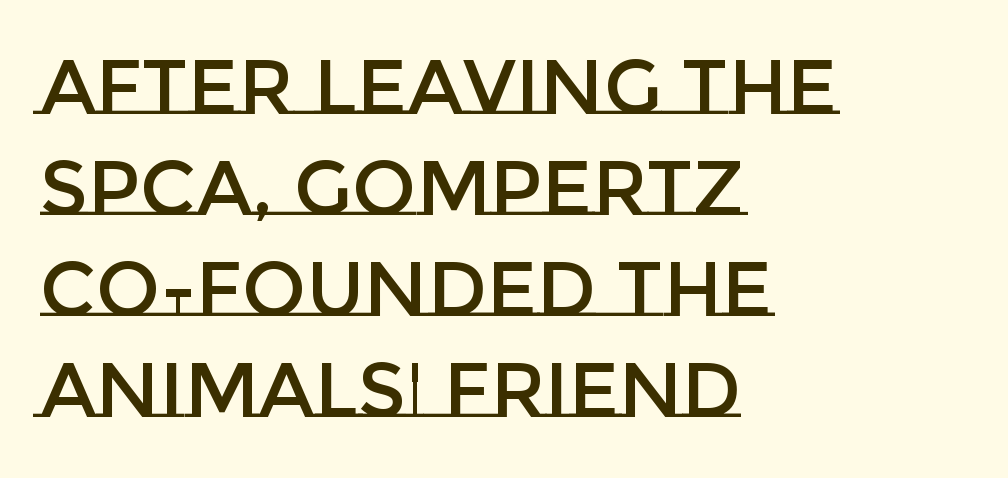
Q: Is the text italic (slanted)? A: No, it is upright.
Q: Is the text underlined? A: No.
Q: How is the paragraph aligned? A: Left-aligned.
Q: Is the spacing between letters normal or unusually wide? A: Normal.
Q: Is the spacing between lines tight, normal or loose? A: Normal.
Q: Width (condensed, normal, or wide)? A: Normal.
Q: Stroke contrast? A: Low.
Q: x-height? A: Large.
Q: Monospaced? A: No.
